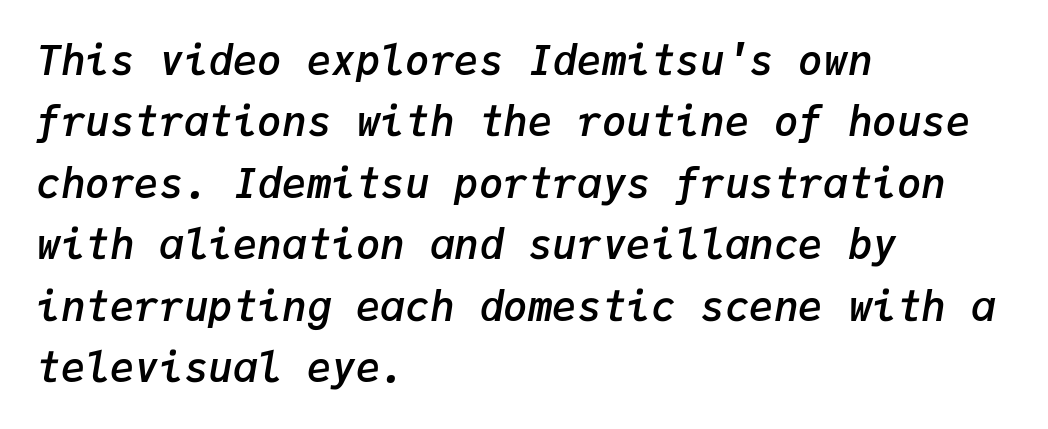
Q: Is the text bold? A: Semi-bold.
Q: Is the text italic (slanted)? A: Yes, it leans right by about 9 degrees.
Q: Is the text underlined? A: No.
Q: How is the paragraph aligned? A: Left-aligned.
Q: Is the spacing between letters normal or unusually wide? A: Normal.
Q: Is the spacing between lines tight, normal or loose? A: Normal.
Q: Width (condensed, normal, or wide)? A: Normal.
Q: Stroke contrast? A: Low.
Q: x-height? A: Medium.
Q: Monospaced? A: Yes.
